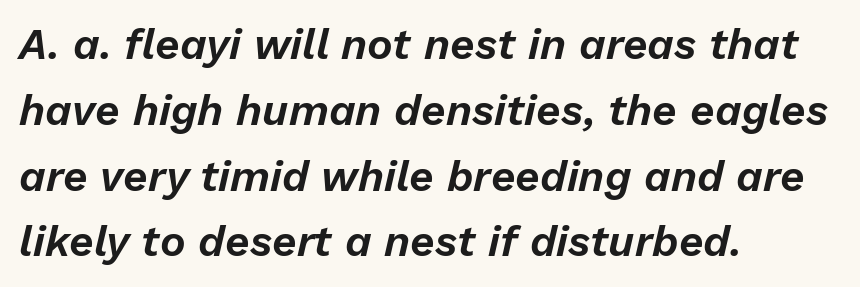
Spacing verdict: proportional, widths tailored to each character. The letterforms sit shoulder to shoulder at normal distance. This sample uses an oblique cut, with every glyph tilted off the vertical. This rendering features lettering with no underline. Teacher's note: observe the even left margin — that is flush-left alignment. Is there much room between lines? A standard amount, neither cramped nor airy.
